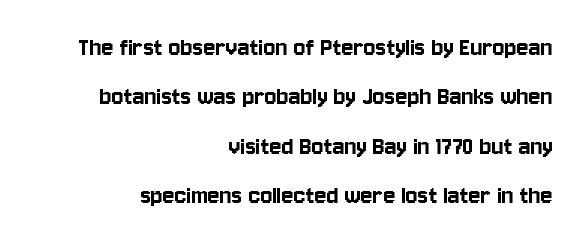
Q: Is the text italic (slanted)? A: No, it is upright.
Q: Is the typeface a serif or a sans-serif typeface? A: Sans-serif.
Q: Is the text underlined? A: No.
Q: How is the paragraph aligned? A: Right-aligned.
Q: Is the spacing between letters normal or unusually wide? A: Normal.
Q: Width (condensed, normal, or wide)? A: Condensed.
Q: Stroke contrast? A: Low.
Q: x-height? A: Large.
Q: Monospaced? A: No.
